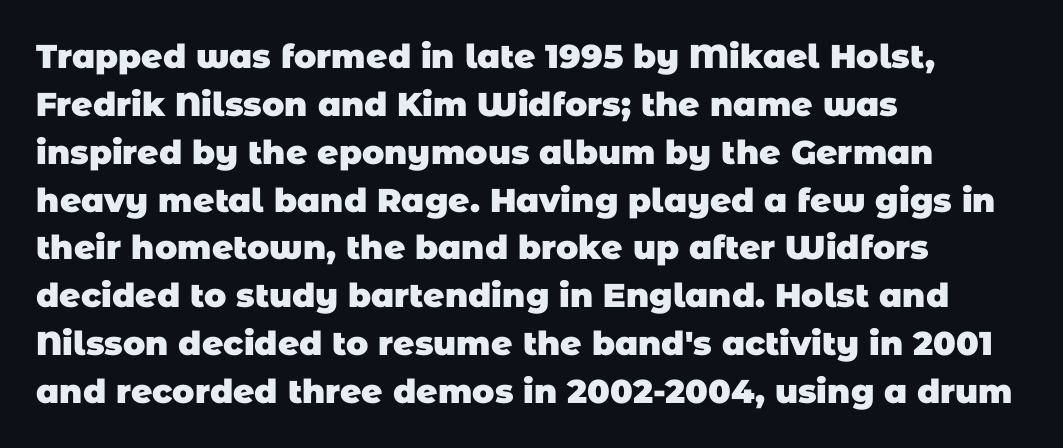
The rendering anchors every line to the left-hand side. Is this a sans? Yes — the strokes have no serifs. Nobody drew a line under any word here. Caption: bold face, heavy strokes.
